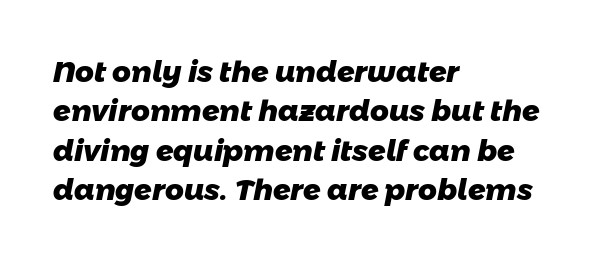
Q: Is the text bold? A: Yes.
Q: Is the typeface a serif or a sans-serif typeface? A: Sans-serif.
Q: Is the text underlined? A: No.
Q: How is the paragraph aligned? A: Left-aligned.
Q: Is the spacing between letters normal or unusually wide? A: Normal.
Q: Is the spacing between lines tight, normal or loose? A: Normal.
Q: Width (condensed, normal, or wide)? A: Normal.
Q: Stroke contrast? A: Low.
Q: x-height? A: Medium.
Q: Monospaced? A: No.
